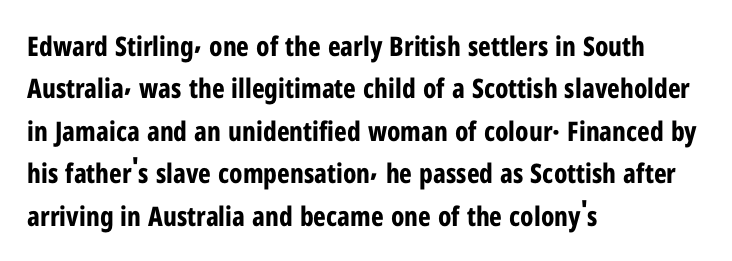
The image shows 27 px bold type, upright; set left-aligned, normal line spacing (1.57x), normal letter spacing, not underlined.
